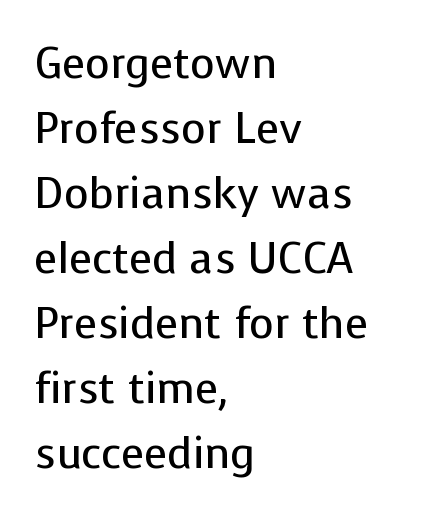
{"serif": "no", "italic": "no", "bold": "no", "weight": "regular", "width": "normal", "stroke_contrast": "low", "x_height": "medium", "monospaced": "no", "underline": "no", "align": "left", "line_spacing": "normal", "line_spacing_ratio": 1.51, "letter_spacing": "normal", "letter_spacing_em": 0.0, "glyph_px": 43}
